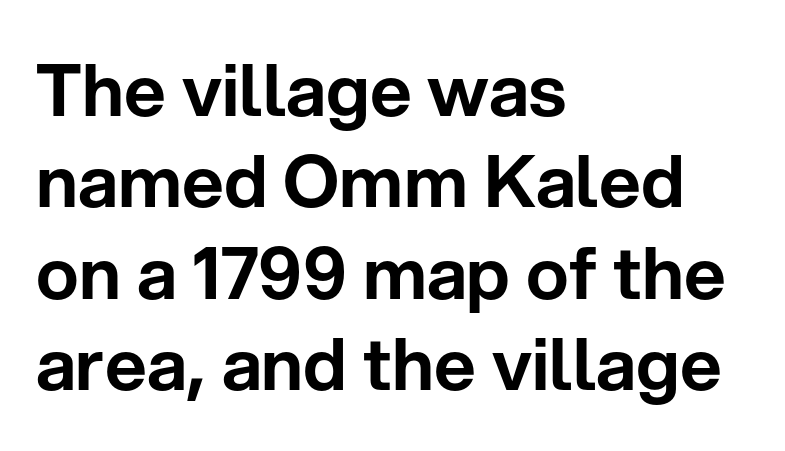
A typesetter would call this leading conventional body-copy spacing. You could not count columns in this text — the font is proportionally spaced. Typeset ragged right — the left edge is the straight one. Bare-footed words on every line.
